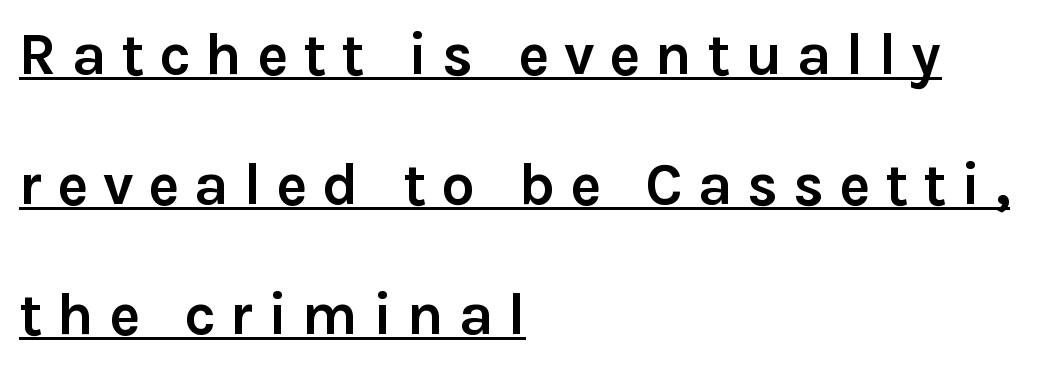
Does the lettering tilt? It doesn't — this is upright. Notice how a bar underscores the lettering throughout. A great deal of white space separates one row of letters from the next. Notice how the passage keeps a crisp vertical edge on the left only.
